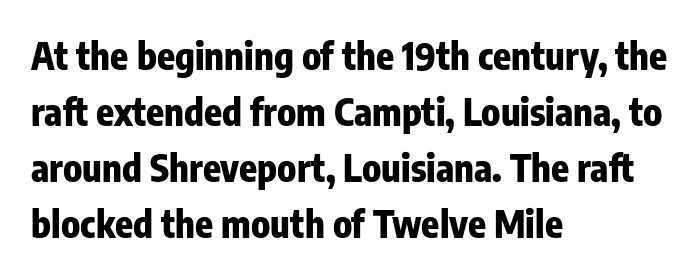
Q: Is the text bold? A: Yes.
Q: Is the text italic (slanted)? A: No, it is upright.
Q: Is the typeface a serif or a sans-serif typeface? A: Sans-serif.
Q: Is the text underlined? A: No.
Q: How is the paragraph aligned? A: Left-aligned.
Q: Is the spacing between letters normal or unusually wide? A: Normal.
Q: Is the spacing between lines tight, normal or loose? A: Normal.
Q: Width (condensed, normal, or wide)? A: Condensed.
Q: Stroke contrast? A: Low.
Q: x-height? A: Medium.
Q: Monospaced? A: No.
